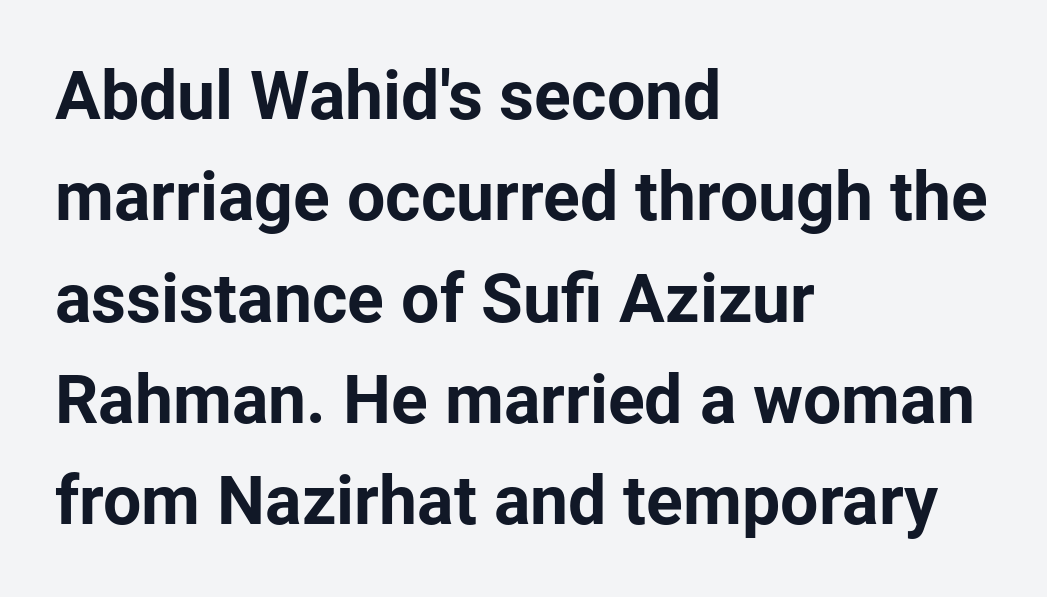
The rows are spaced the way most documents space them. Weight: bold. Letterform terminals end flat and unadorned throughout the passage. Letter spacing: default. The typesetter chose a ragged-right arrangement here.
